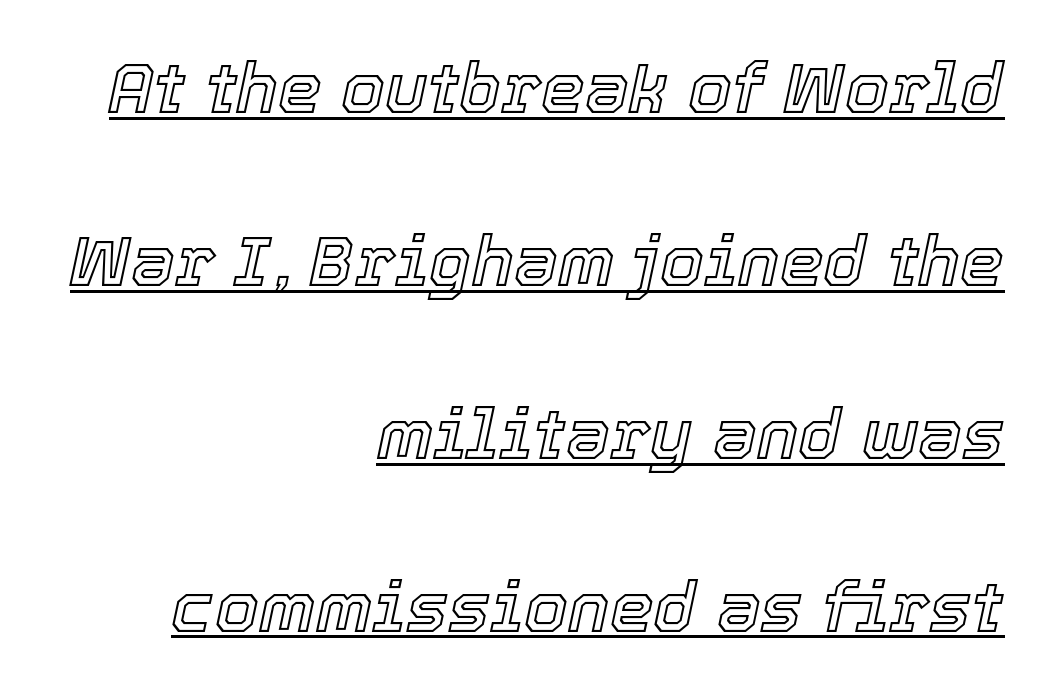
Q: Is the text italic (slanted)? A: Yes, it leans right by about 12 degrees.
Q: Is the text underlined? A: Yes.
Q: How is the paragraph aligned? A: Right-aligned.
Q: Is the spacing between letters normal or unusually wide? A: Normal.
Q: Is the spacing between lines tight, normal or loose? A: Loose.
Q: Width (condensed, normal, or wide)? A: Normal.
Q: x-height? A: Medium.
Q: Monospaced? A: No.
